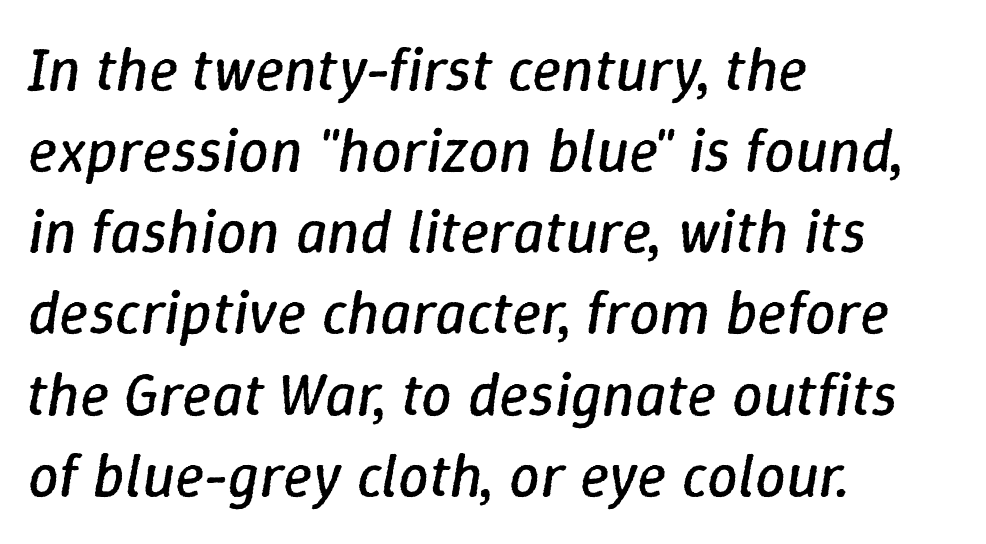
The image shows 61 px regular-weight type, italic (leaning right); set left-aligned, normal line spacing (1.33x), normal letter spacing, not underlined; low stroke contrast and a medium x-height.
